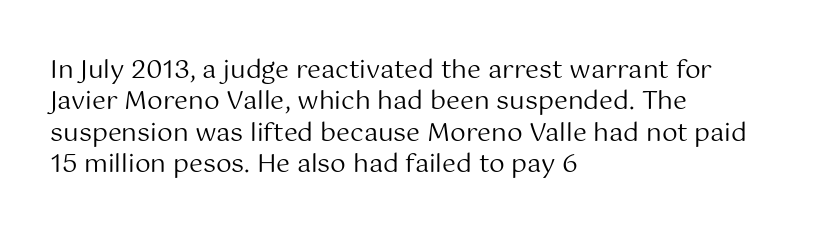
No letter is thick-stroked: the sample isn't bold. This is roman type, the default non-slanted kind. One glance says typical: line gaps are just what's usual. Plain, unruled lines of type. This sample is left-justified, so line endings fall wherever the words run out.
